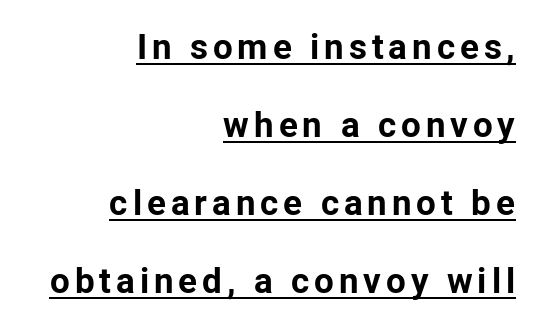
{"serif": "no", "italic": "no", "bold": "yes", "weight": "bold", "width": "normal", "stroke_contrast": "low", "x_height": "medium", "monospaced": "no", "underline": "yes", "align": "right", "line_spacing": "loose", "line_spacing_ratio": 2.23, "glyph_px": 35}
